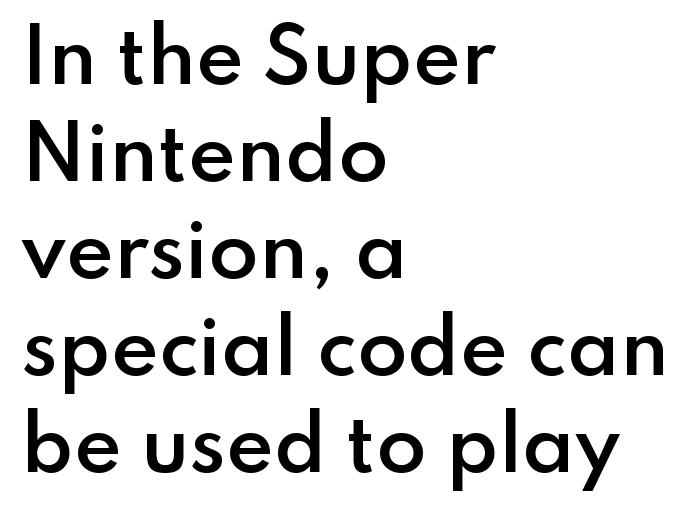
Q: Is the text bold? A: Semi-bold.
Q: Is the text italic (slanted)? A: No, it is upright.
Q: Is the typeface a serif or a sans-serif typeface? A: Sans-serif.
Q: Is the text underlined? A: No.
Q: How is the paragraph aligned? A: Left-aligned.
Q: Is the spacing between letters normal or unusually wide? A: Normal.
Q: Is the spacing between lines tight, normal or loose? A: Normal.
Q: Width (condensed, normal, or wide)? A: Normal.
Q: Stroke contrast? A: Low.
Q: x-height? A: Small.
Q: Monospaced? A: No.
